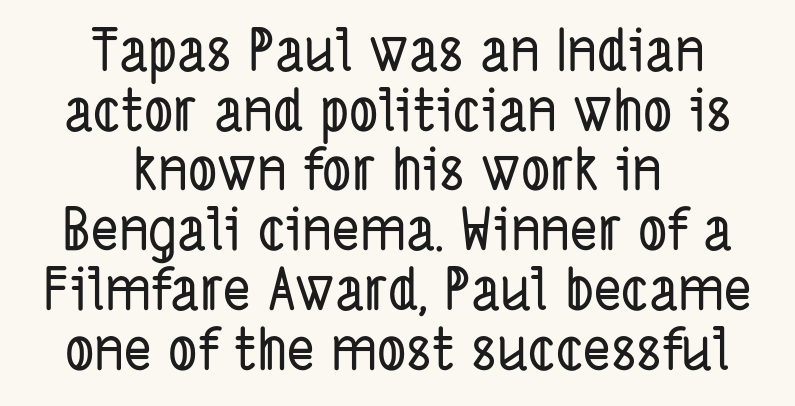
The image shows 58 px condensed sans-serif type; set centered, tight line spacing (1.03x), normal letter spacing, not underlined; low stroke contrast and a medium x-height.
